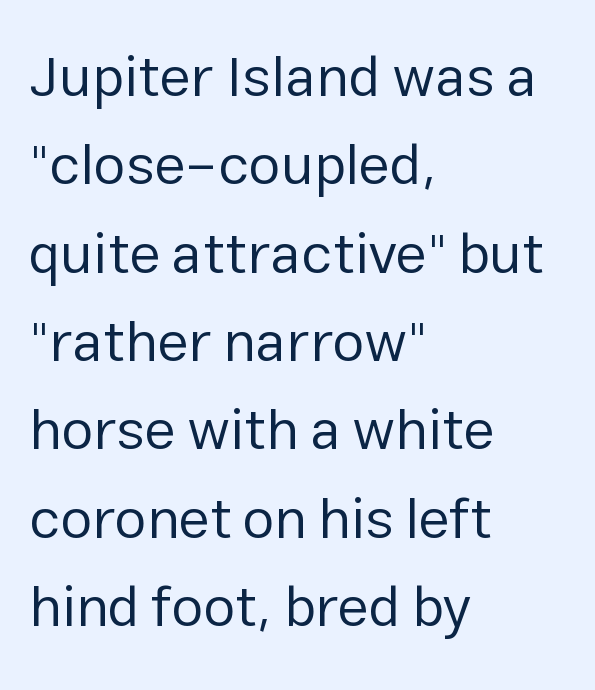
Q: Is the text bold? A: No.
Q: Is the text italic (slanted)? A: No, it is upright.
Q: Is the typeface a serif or a sans-serif typeface? A: Sans-serif.
Q: Is the text underlined? A: No.
Q: How is the paragraph aligned? A: Left-aligned.
Q: Is the spacing between letters normal or unusually wide? A: Normal.
Q: Is the spacing between lines tight, normal or loose? A: Normal.
Q: Width (condensed, normal, or wide)? A: Normal.
Q: Stroke contrast? A: Low.
Q: x-height? A: Medium.
Q: Monospaced? A: No.
